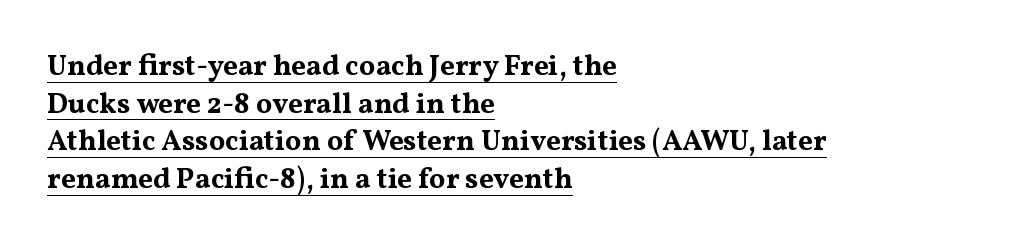
{"serif": "yes", "italic": "no", "bold": "yes", "weight": "bold", "width": "wide", "stroke_contrast": "medium", "x_height": "medium", "monospaced": "no", "underline": "yes", "align": "left", "line_spacing": "normal", "line_spacing_ratio": 1.3, "letter_spacing": "normal", "letter_spacing_em": 0.0, "glyph_px": 29}
